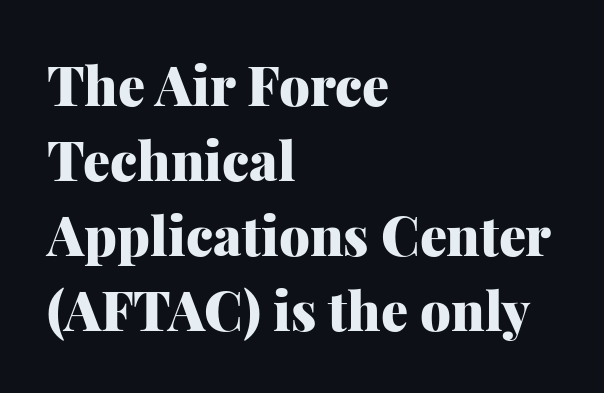
Q: Is the text bold? A: Yes.
Q: Is the text italic (slanted)? A: No, it is upright.
Q: Is the typeface a serif or a sans-serif typeface? A: Serif.
Q: Is the text underlined? A: No.
Q: How is the paragraph aligned? A: Left-aligned.
Q: Is the spacing between letters normal or unusually wide? A: Normal.
Q: Is the spacing between lines tight, normal or loose? A: Normal.
Q: Width (condensed, normal, or wide)? A: Normal.
Q: Stroke contrast? A: Medium.
Q: x-height? A: Medium.
Q: Monospaced? A: No.
